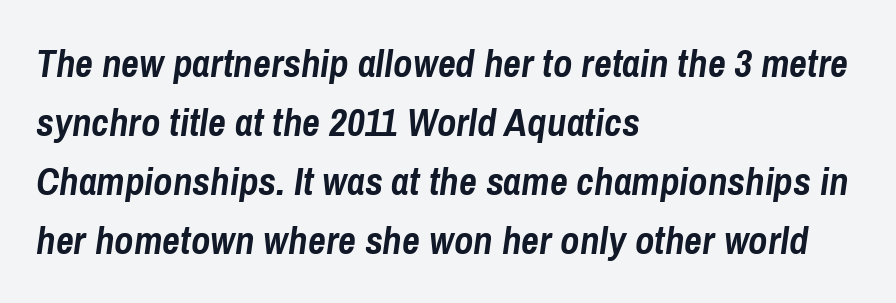
Q: Is the text bold? A: Yes.
Q: Is the text italic (slanted)? A: Yes, it leans right by about 8 degrees.
Q: Is the text underlined? A: No.
Q: How is the paragraph aligned? A: Left-aligned.
Q: Is the spacing between letters normal or unusually wide? A: Normal.
Q: Is the spacing between lines tight, normal or loose? A: Normal.
Q: Width (condensed, normal, or wide)? A: Condensed.
Q: Stroke contrast? A: Low.
Q: x-height? A: Medium.
Q: Monospaced? A: No.
